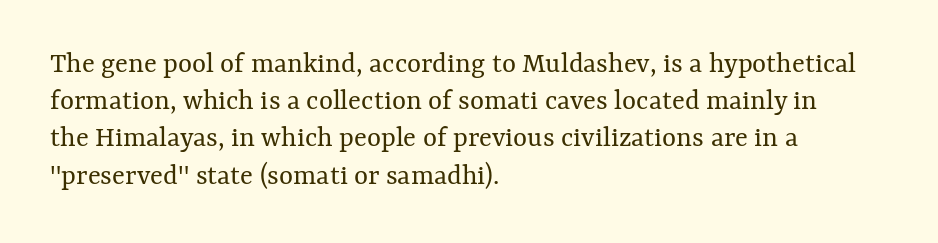
The image shows 30 px regular-weight type, upright; set left-aligned, line spacing 1.24x, normal letter spacing, not underlined; medium stroke contrast and a medium x-height.
